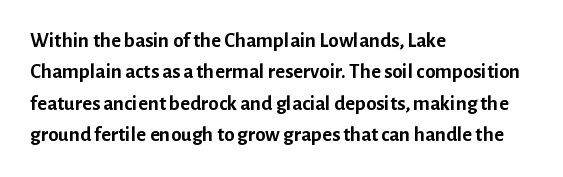
Set as a true bold cut, around the 700 mark. You can tell it's not italic because the verticals are truly vertical. Horizontally, the lines are justified to the leading edge only. Evenly set lines give the paragraph a standard silhouette. Just letters on the line, the space beneath them empty. Compared with typical body copy, the letter spacing here is the same.
